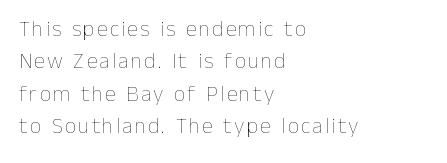
{"italic": "no", "bold": "no", "underline": "no", "align": "left", "line_spacing": "normal", "line_spacing_ratio": 1.47, "glyph_px": 22}
